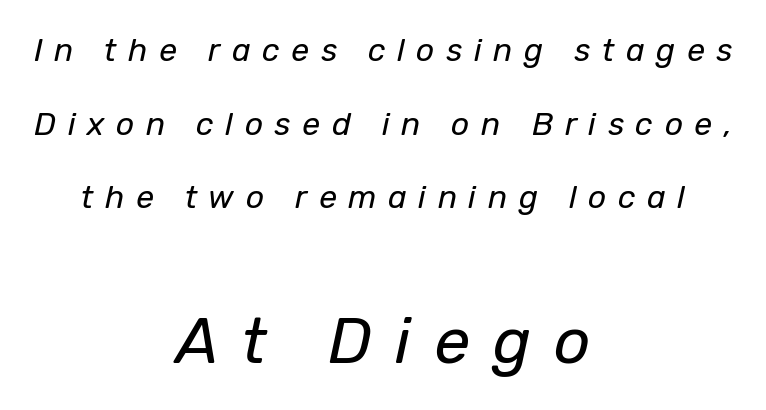
The image shows 64 px regular-weight type, italic (leaning right); set centered, loose line spacing (2.3x), unusually wide letter spacing (+0.36 em), not underlined; the second (bottom) block is 2.0x larger; low stroke contrast and a medium x-height.
